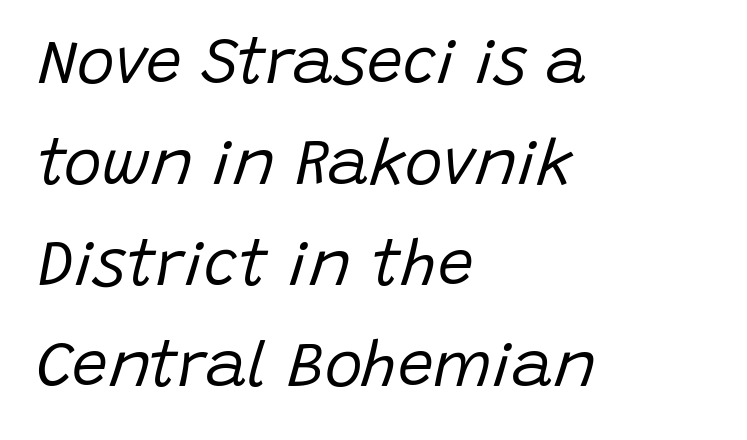
The image shows 64 px regular-weight type, italic (leaning right); set left-aligned, normal line spacing (1.58x), normal letter spacing, not underlined; low stroke contrast and a large x-height.
